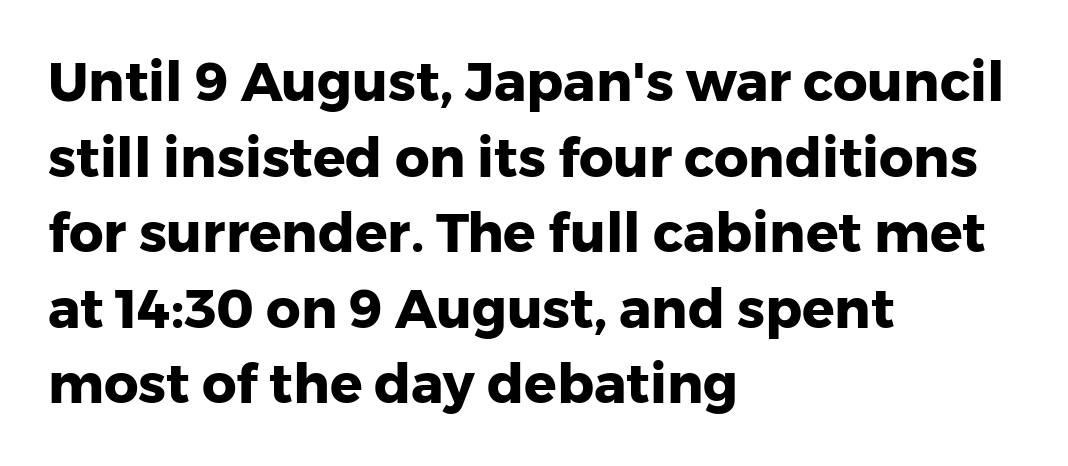
Weight check: bold — yes, fully. Nobody drew a line under any word here. These lines are rendered in a variable-pitch font. Observe the ordinary spacing: letters are neighbours, not strangers.
